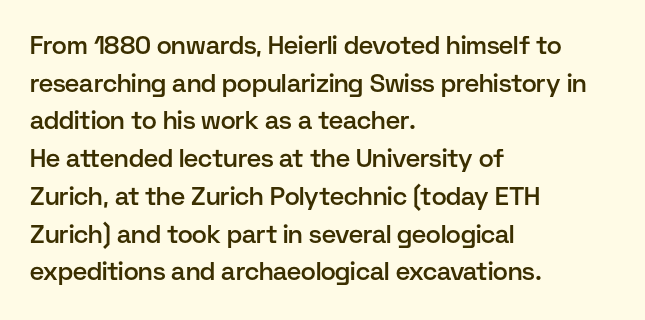
The image shows 25 px text type, upright; set left-aligned, normal line spacing (1.51x), normal letter spacing, not underlined.
